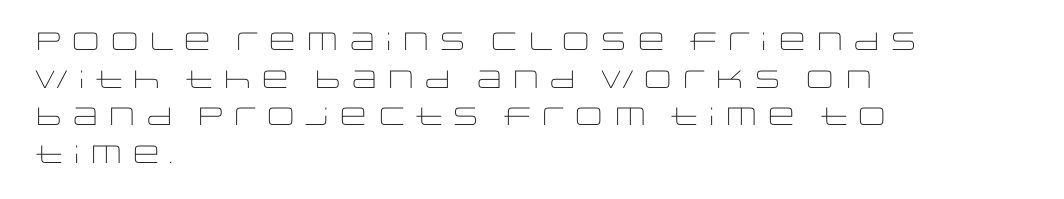
Q: Is the text bold? A: No.
Q: Is the text italic (slanted)? A: No, it is upright.
Q: Is the text underlined? A: No.
Q: How is the paragraph aligned? A: Left-aligned.
Q: Is the spacing between letters normal or unusually wide? A: Normal.
Q: Is the spacing between lines tight, normal or loose? A: Normal.
